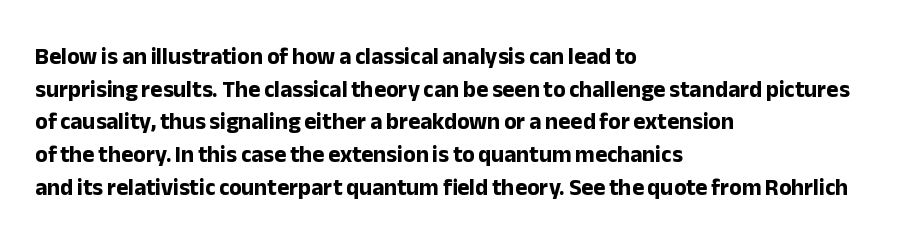
The image shows 23 px bold type, upright; set left-aligned, normal line spacing (1.42x), normal letter spacing, not underlined.
